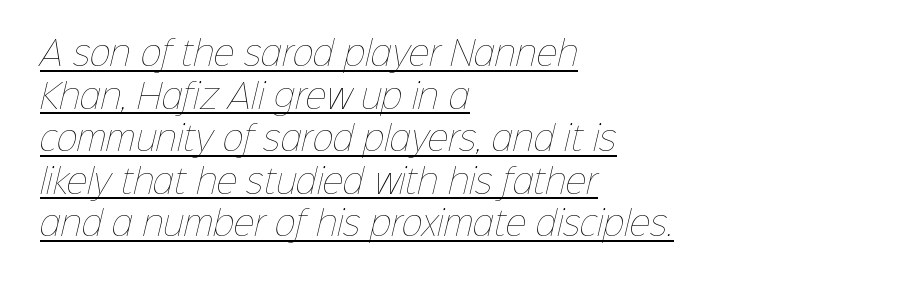
Note the varied advance widths — an 'i' is clearly narrower than an 'm'. These glyphs show unthickened strokes, regular width or finer. The paragraph has a hard left edge and a soft right edge. Inter-character spacing is left at the font's built-in metrics.
